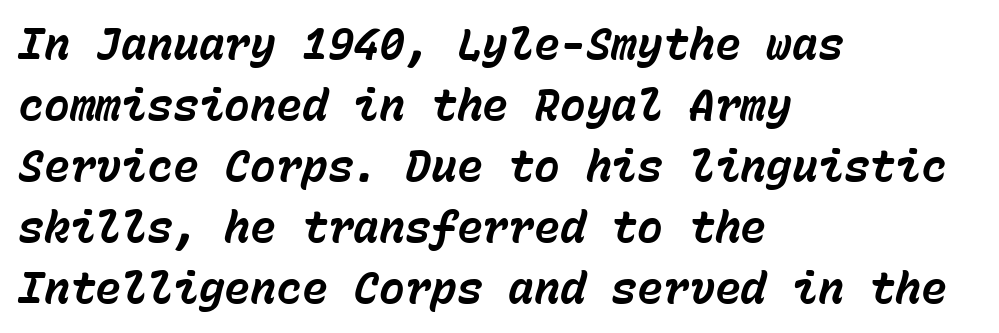
{"italic": "yes", "lean": "right", "slant_degrees": 15, "bold": "yes", "weight": "bold", "width": "normal", "stroke_contrast": "low", "x_height": "medium", "monospaced": "yes", "underline": "no", "align": "left", "line_spacing": "normal", "line_spacing_ratio": 1.42, "letter_spacing": "normal", "letter_spacing_em": 0.0, "glyph_px": 43}
